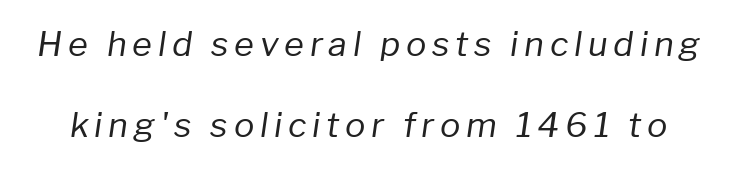
{"italic": "yes", "lean": "right", "slant_degrees": 8, "bold": "no", "weight": "regular", "width": "normal", "stroke_contrast": "low", "x_height": "medium", "monospaced": "no", "underline": "no", "line_spacing": "loose", "line_spacing_ratio": 2.39, "glyph_px": 34}
